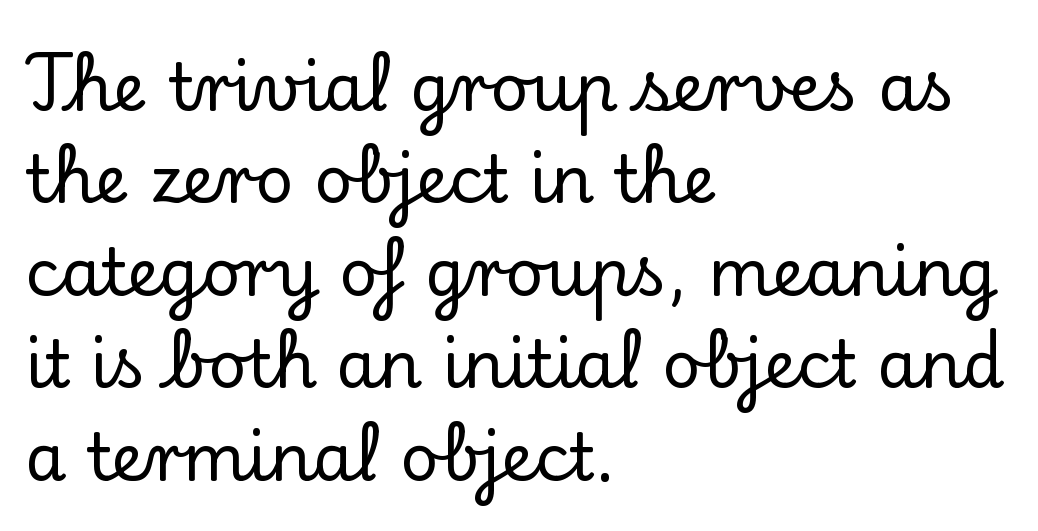
The image shows 66 px serif type, upright; set left-aligned, normal line spacing (1.4x), normal letter spacing, not underlined; low stroke contrast and a small x-height.
